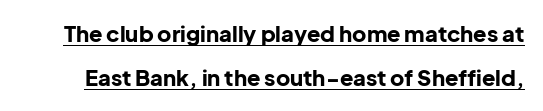
Notice how thick the strokes are: this is what a full bold looks like. Compared with typical paragraphs, the rows here are farther apart. The face used here appears with an underline applied. The type is set solid horizontally, with unmodified tracking. Ordinary non-slanted type is in use.
